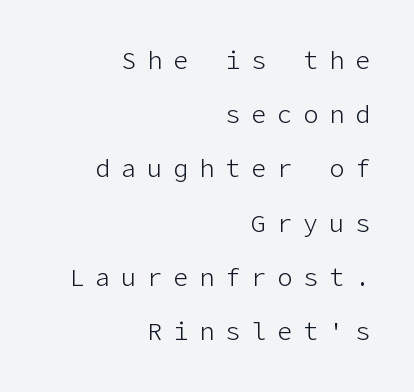
{"italic": "no", "bold": "no", "underline": "no", "align": "right", "line_spacing": "loose", "line_spacing_ratio": 2.17, "letter_spacing": "wide", "letter_spacing_em": 0.44, "glyph_px": 25}
